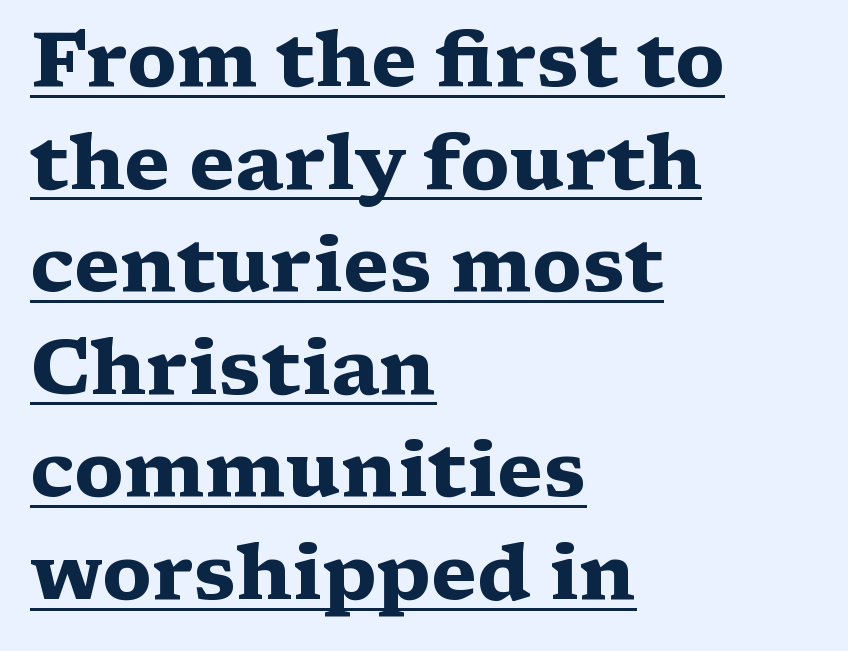
Rendered with straight, roman letterforms. The words here are underlined. A typesetter would call this zero additional tracking. Which margin do the lines hug? The left one — the right edge is uneven. The passage shown is typeset with a serif family. Heavy, bold letterforms.
